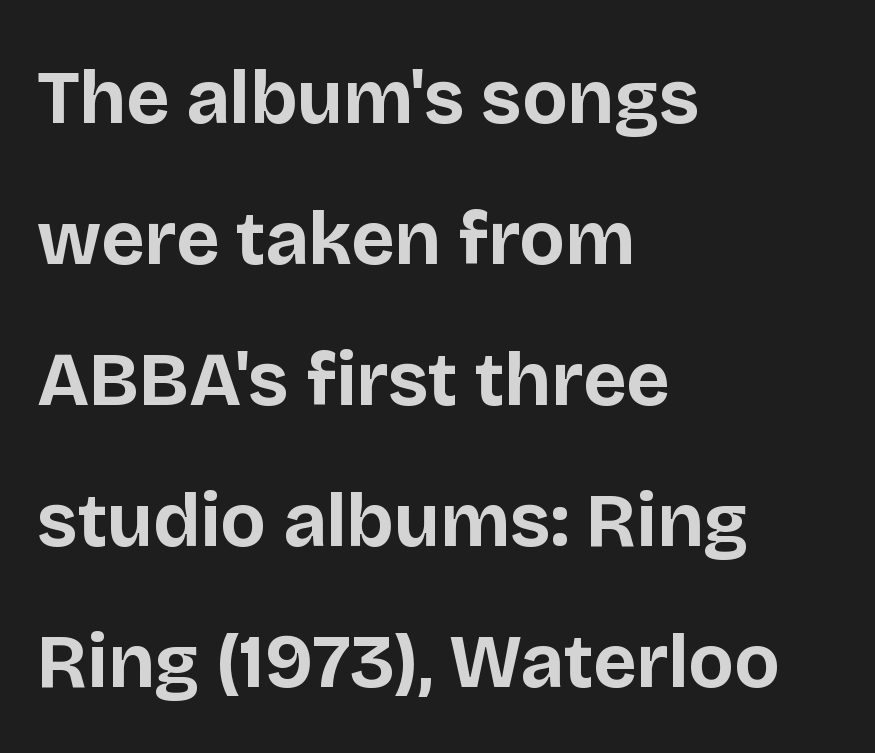
Q: Is the text bold? A: Yes.
Q: Is the text italic (slanted)? A: No, it is upright.
Q: Is the typeface a serif or a sans-serif typeface? A: Sans-serif.
Q: Is the text underlined? A: No.
Q: How is the paragraph aligned? A: Left-aligned.
Q: Is the spacing between letters normal or unusually wide? A: Normal.
Q: Width (condensed, normal, or wide)? A: Normal.
Q: Stroke contrast? A: Low.
Q: x-height? A: Large.
Q: Monospaced? A: No.
